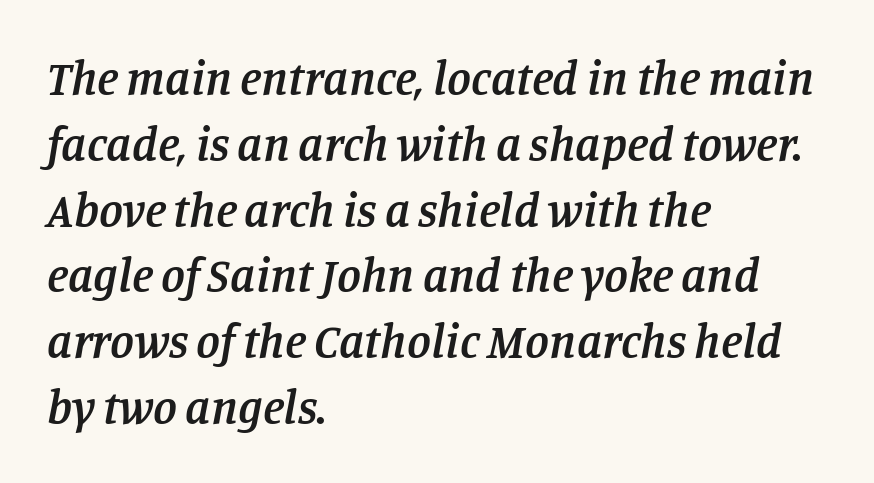
{"serif": "yes", "italic": "yes", "lean": "right", "slant_degrees": 11, "bold": "semi", "weight": "semibold", "width": "normal", "stroke_contrast": "low", "x_height": "large", "monospaced": "no", "underline": "no", "align": "left", "line_spacing": "normal", "line_spacing_ratio": 1.37, "letter_spacing": "normal", "letter_spacing_em": 0.0, "glyph_px": 48}
